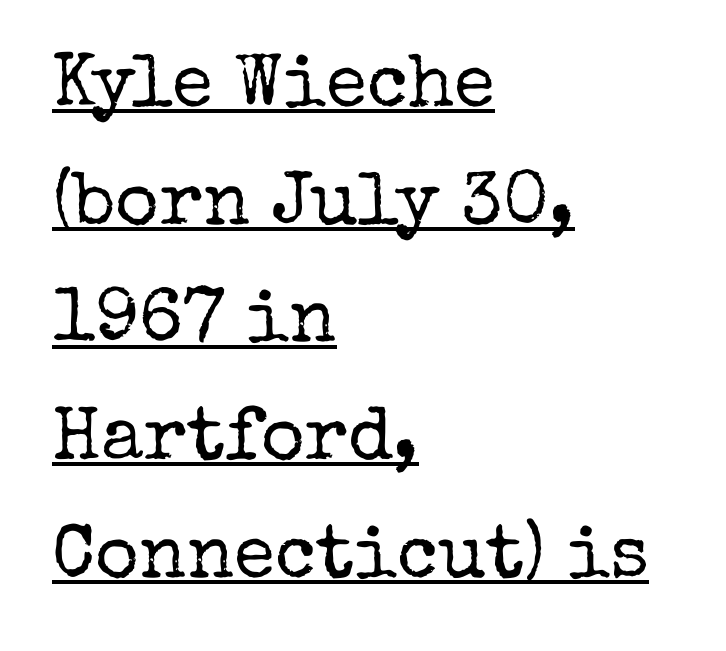
A typesetter would label this face a serif. Default kerning and tracking; the words read as compact shapes. Counters stay open thanks to moderate or lighter strokes. Does the copy run flush right? No — it runs flush left.
